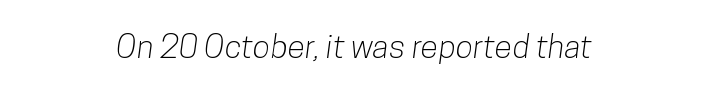
Visually the block forms a symmetrical silhouette, jagged on both flanks. Honestly, there is no underline to notice here at all. The font family rendered here belongs to the sans-serif group. The face used here is proportionally spaced, like ordinary book or web type.
